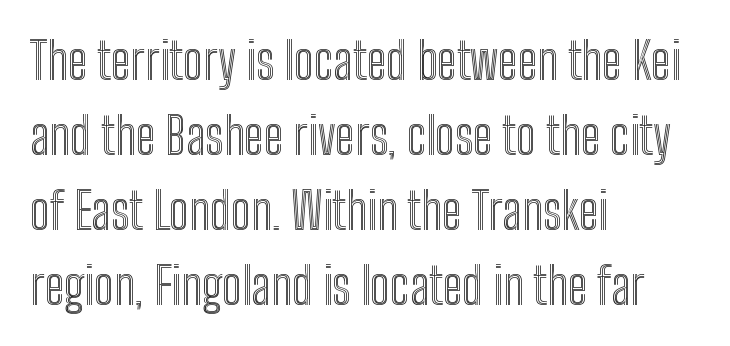
{"italic": "no", "width": "condensed", "x_height": "medium", "monospaced": "no", "underline": "no", "align": "left", "line_spacing": "normal", "line_spacing_ratio": 1.5, "letter_spacing": "normal", "letter_spacing_em": 0.0, "glyph_px": 50}
